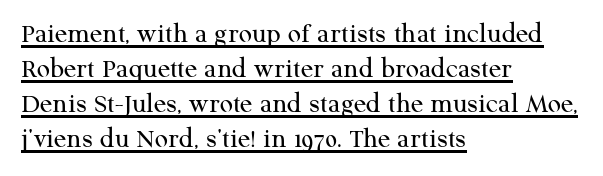
Q: Is the text bold? A: No.
Q: Is the text italic (slanted)? A: No, it is upright.
Q: Is the typeface a serif or a sans-serif typeface? A: Serif.
Q: Is the text underlined? A: Yes.
Q: How is the paragraph aligned? A: Left-aligned.
Q: Is the spacing between letters normal or unusually wide? A: Normal.
Q: Width (condensed, normal, or wide)? A: Normal.
Q: Stroke contrast? A: Medium.
Q: x-height? A: Medium.
Q: Monospaced? A: No.
